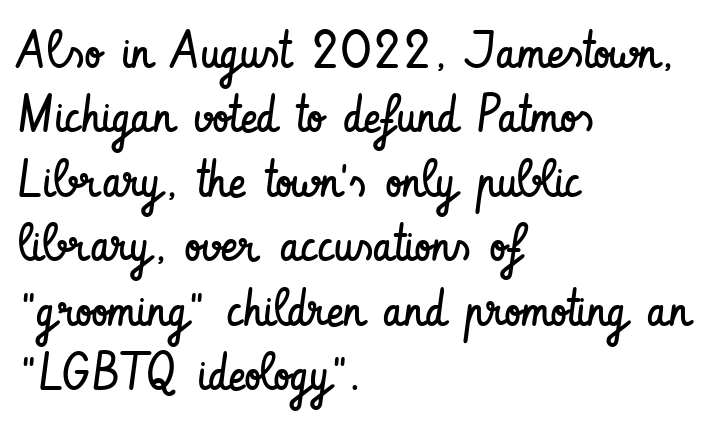
{"serif": "no", "italic": "no", "bold": "no", "weight": "regular", "width": "condensed", "stroke_contrast": "low", "x_height": "small", "monospaced": "no", "underline": "no", "align": "left", "line_spacing_ratio": 1.24, "letter_spacing": "normal", "letter_spacing_em": 0.0, "glyph_px": 52}
